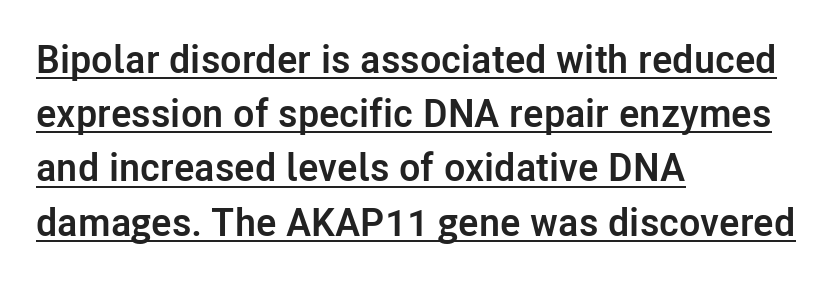
Strong, thick strokes mark this as bold type. Rows of type keep a routine distance in the vertical direction. Serif or sans? Sans — the stroke terminals are bare. The letters advance in unequal steps, a hallmark of proportional type. A baseline rule has been typeset under these characters.
